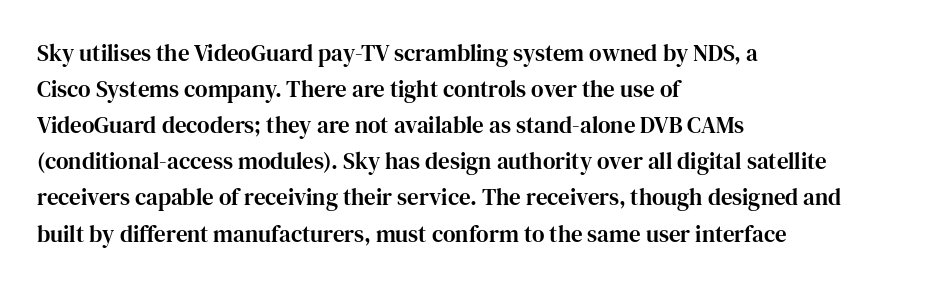
Q: Is the text italic (slanted)? A: No, it is upright.
Q: Is the text underlined? A: No.
Q: How is the paragraph aligned? A: Left-aligned.
Q: Is the spacing between letters normal or unusually wide? A: Normal.
Q: Is the spacing between lines tight, normal or loose? A: Normal.
